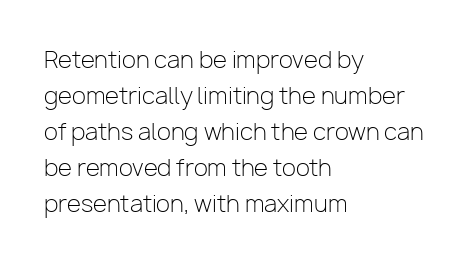
Q: Is the text bold? A: No.
Q: Is the text italic (slanted)? A: No, it is upright.
Q: Is the text underlined? A: No.
Q: How is the paragraph aligned? A: Left-aligned.
Q: Is the spacing between letters normal or unusually wide? A: Normal.
Q: Is the spacing between lines tight, normal or loose? A: Normal.
